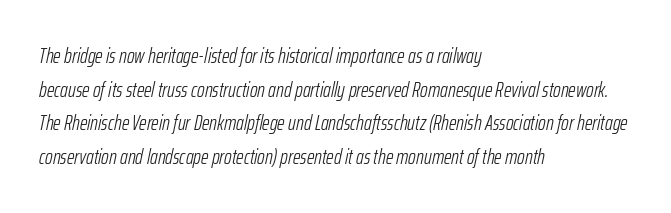
Here the glyphs are tracked normally, forming tight word shapes. There's an unmistakable incline to the writing here. Each row of text sits above clean, open space. A normal amount of white space separates one row of letters from the next. Layout note: lines flush left. Nothing heavy about these letters — not bold at all.
